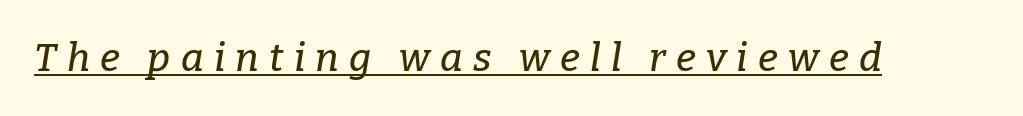
The image shows 39 px serif type, italic (leaning right); set unusually wide letter spacing (+0.26 em), underlined; low stroke contrast and a medium x-height.
